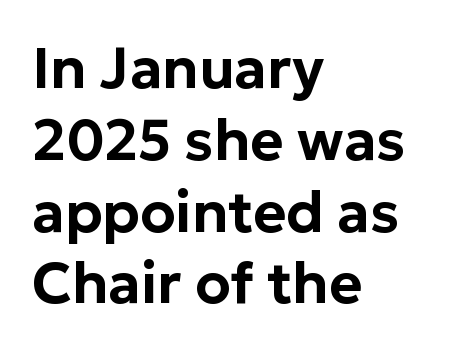
The image shows 57 px sans-serif type, upright; set left-aligned, normal line spacing (1.26x), normal letter spacing, not underlined; low stroke contrast and a medium x-height.
